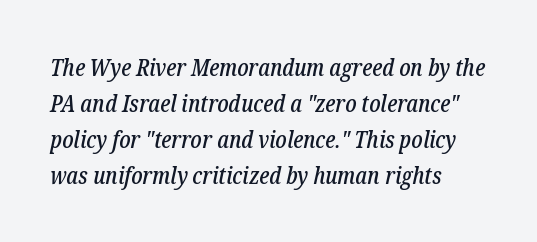
Q: Is the text italic (slanted)? A: Yes, it leans right by about 12 degrees.
Q: Is the text underlined? A: No.
Q: How is the paragraph aligned? A: Left-aligned.
Q: Is the spacing between letters normal or unusually wide? A: Normal.
Q: Is the spacing between lines tight, normal or loose? A: Normal.
